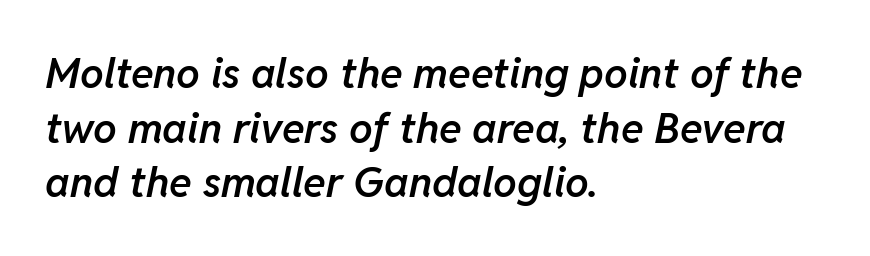
Q: Is the text bold? A: Semi-bold.
Q: Is the text italic (slanted)? A: Yes, it leans right by about 11 degrees.
Q: Is the text underlined? A: No.
Q: How is the paragraph aligned? A: Left-aligned.
Q: Is the spacing between letters normal or unusually wide? A: Normal.
Q: Is the spacing between lines tight, normal or loose? A: Normal.
Q: Width (condensed, normal, or wide)? A: Normal.
Q: Stroke contrast? A: Low.
Q: x-height? A: Medium.
Q: Monospaced? A: No.
